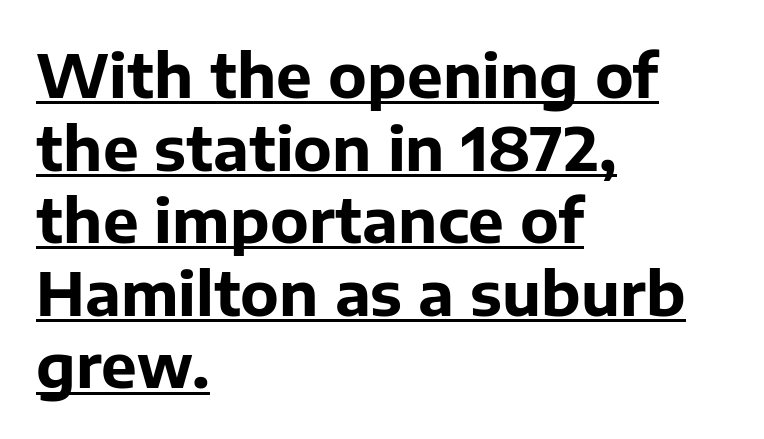
Q: Is the text bold? A: Yes.
Q: Is the text italic (slanted)? A: No, it is upright.
Q: Is the typeface a serif or a sans-serif typeface? A: Sans-serif.
Q: Is the text underlined? A: Yes.
Q: How is the paragraph aligned? A: Left-aligned.
Q: Is the spacing between letters normal or unusually wide? A: Normal.
Q: Width (condensed, normal, or wide)? A: Normal.
Q: Stroke contrast? A: Low.
Q: x-height? A: Medium.
Q: Monospaced? A: No.
